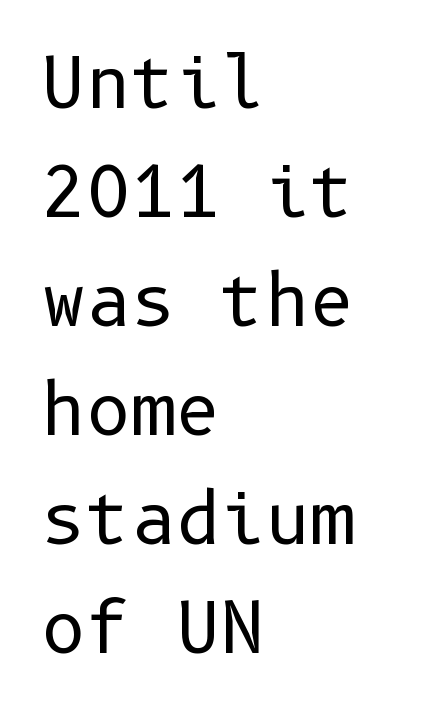
The image shows 69 px regular-weight sans-serif type, upright; set left-aligned, normal line spacing (1.58x), normal letter spacing, not underlined; low stroke contrast and a medium x-height.
